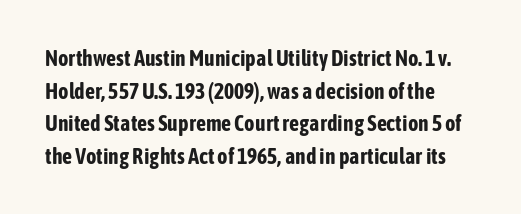
Q: Is the text bold? A: Yes.
Q: Is the text italic (slanted)? A: No, it is upright.
Q: Is the text underlined? A: No.
Q: Is the spacing between letters normal or unusually wide? A: Normal.
Q: Is the spacing between lines tight, normal or loose? A: Normal.
